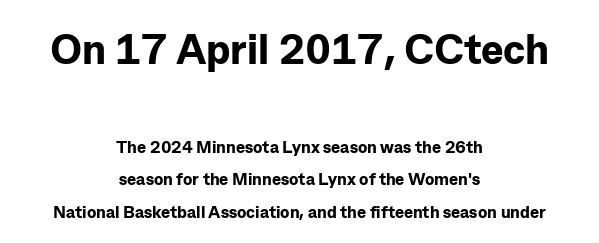
Q: Is the text bold? A: Yes.
Q: Is the text italic (slanted)? A: No, it is upright.
Q: Is the typeface a serif or a sans-serif typeface? A: Sans-serif.
Q: Is the text underlined? A: No.
Q: How is the paragraph aligned? A: Centered.
Q: Is the spacing between letters normal or unusually wide? A: Normal.
Q: Is the spacing between lines tight, normal or loose? A: Loose.
Q: Which block of text is set in a larger size, the first (top) or the second (bottom)? A: The first (top) one.
Q: Width (condensed, normal, or wide)? A: Normal.
Q: Stroke contrast? A: Low.
Q: x-height? A: Medium.
Q: Monospaced? A: No.
